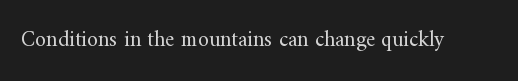
The image shows 22 px text type, upright; set normal letter spacing, not underlined.
